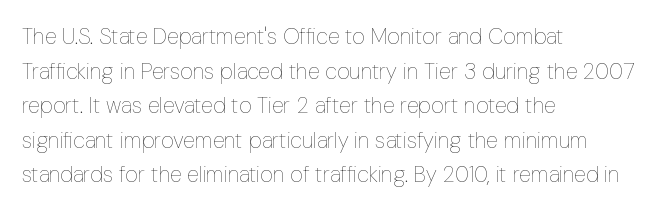
Q: Is the text bold? A: No.
Q: Is the text italic (slanted)? A: No, it is upright.
Q: Is the text underlined? A: No.
Q: How is the paragraph aligned? A: Left-aligned.
Q: Is the spacing between letters normal or unusually wide? A: Normal.
Q: Is the spacing between lines tight, normal or loose? A: Normal.
